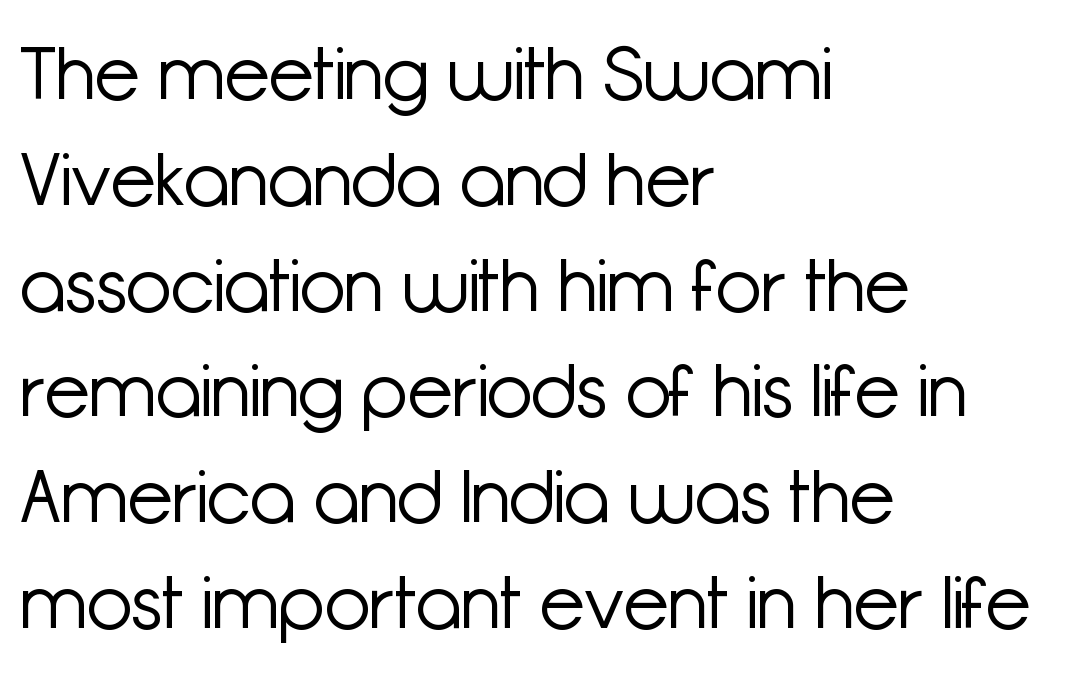
{"serif": "no", "italic": "no", "bold": "no", "weight": "light", "width": "normal", "stroke_contrast": "low", "x_height": "medium", "monospaced": "no", "underline": "no", "align": "left", "line_spacing": "normal", "line_spacing_ratio": 1.43, "letter_spacing": "normal", "letter_spacing_em": 0.0, "glyph_px": 74}
